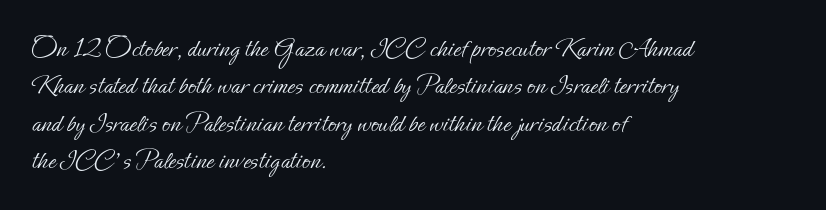
The image shows 27 px text type; set left-aligned, normal line spacing (1.38x), normal letter spacing, not underlined.
